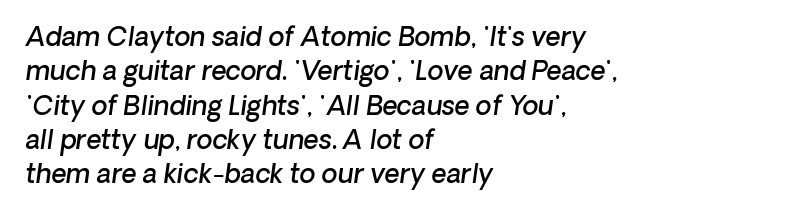
What weight is shown? A semibold, between regular and bold. The typesetter chose a ragged-right arrangement here. Nobody touched the tracking dial on this one. Notice how the stems are inclined rather than vertical — that's the hallmark of italics. The zone under the glyphs is completely vacant. Vertical spacing — default.
